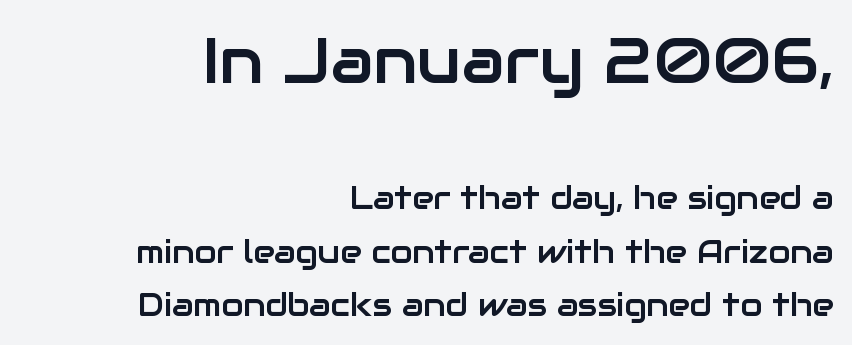
The image shows 64 px sans-serif type, upright; set right-aligned, normal line spacing (1.67x), normal letter spacing, not underlined; the first (top) block is 2.0x larger; low stroke contrast and a medium x-height.
